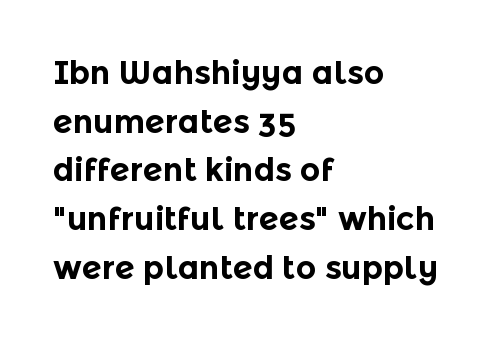
You could not count columns in this text — the font is proportionally spaced. Horizontal bands of white between lines are of average thickness. No feet cap the strokes, marking this as sans-serif type. Heft: maximum for text — a bold. This sample uses plain, unmodified letter spacing.
